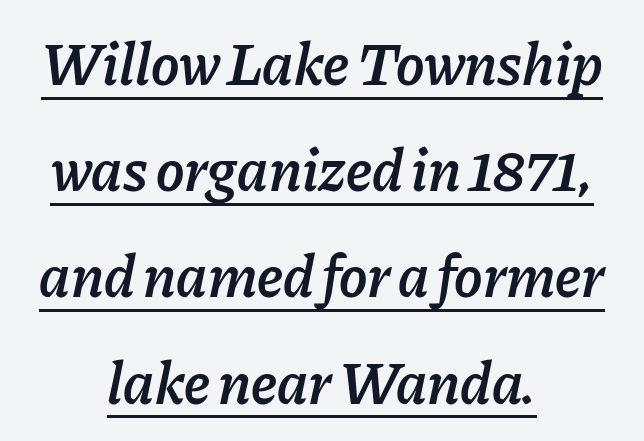
Q: Is the text bold? A: Semi-bold.
Q: Is the text italic (slanted)? A: Yes, it leans right by about 11 degrees.
Q: Is the text underlined? A: Yes.
Q: How is the paragraph aligned? A: Centered.
Q: Is the spacing between letters normal or unusually wide? A: Normal.
Q: Width (condensed, normal, or wide)? A: Normal.
Q: Stroke contrast? A: Low.
Q: x-height? A: Medium.
Q: Monospaced? A: No.
